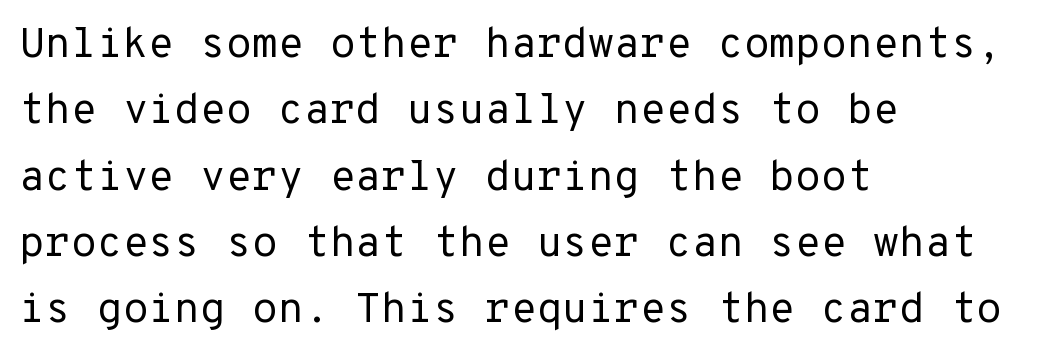
Stroke mass is kept to a normal reading level or below. These lines were composed using upright roman letters. Where is the straight margin? On the left. What's the leading like? Ordinary, nothing unusual.
